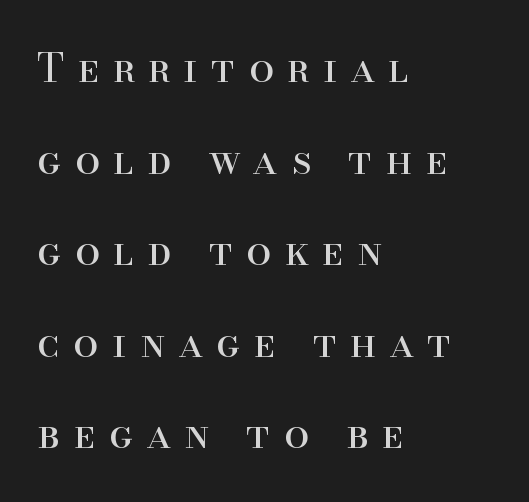
Q: Is the text bold? A: No.
Q: Is the text italic (slanted)? A: No, it is upright.
Q: Is the typeface a serif or a sans-serif typeface? A: Serif.
Q: Is the text underlined? A: No.
Q: How is the paragraph aligned? A: Left-aligned.
Q: Is the spacing between letters normal or unusually wide? A: Unusually wide.
Q: Is the spacing between lines tight, normal or loose? A: Loose.
Q: Width (condensed, normal, or wide)? A: Normal.
Q: Stroke contrast? A: High.
Q: x-height? A: Small.
Q: Monospaced? A: No.
